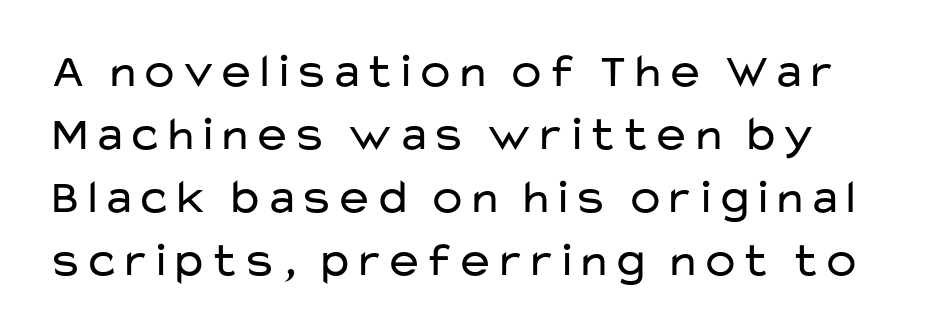
Varying glyph widths throughout — classic text-font behaviour. Interline gaps are of average width in this sample. Stroke mass is kept to a normal reading level or below. Characters follow at the spacing the type designer built in.
